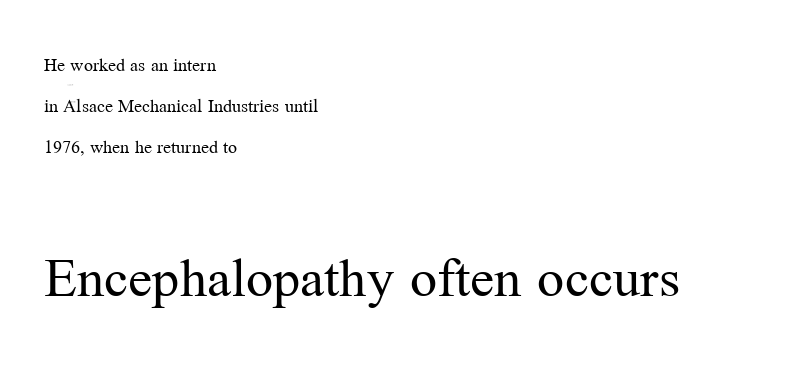
The font is comparable to plain body text, perhaps lighter. Small tapered or slab feet sit at the stroke ends, so this counts as serif. How are the letters spaced? Ordinarily, with no added tracking. Rows of type keep a wide berth in the vertical direction. The text block is weighted toward the left margin, trailing off unevenly rightward. The face used here appears at its bigger size in the lower chunk.
